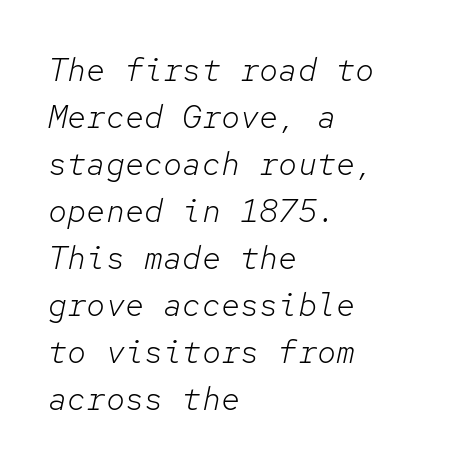
Summary of weight: not heavy and not bold. Unmarked baselines from the first word to the last. The rag falls on the right side of this text block. Note the uniform advance width — an 'i' takes as much space as an 'm'. Characters follow at the spacing the type designer built in.
